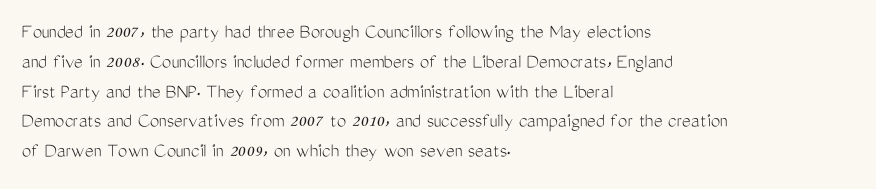
{"italic": "no", "bold": "no", "underline": "no", "align": "left", "line_spacing": "normal", "line_spacing_ratio": 1.42, "letter_spacing": "normal", "letter_spacing_em": 0.0, "glyph_px": 21}
